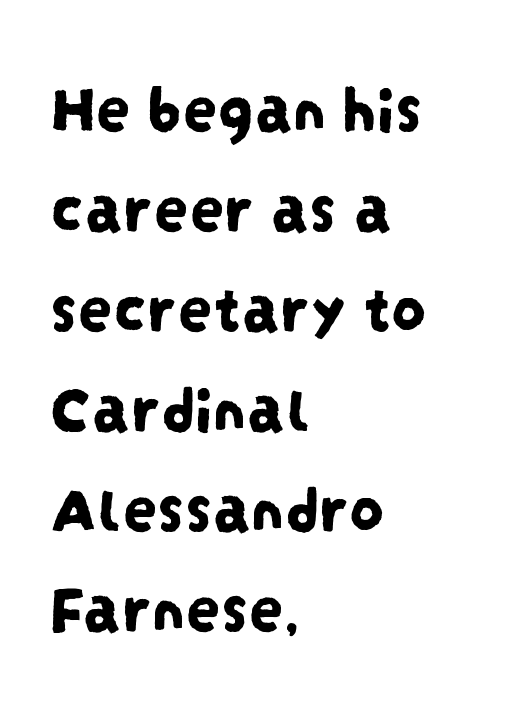
Q: Is the typeface a serif or a sans-serif typeface? A: Sans-serif.
Q: Is the text underlined? A: No.
Q: How is the paragraph aligned? A: Left-aligned.
Q: Is the spacing between letters normal or unusually wide? A: Normal.
Q: Is the spacing between lines tight, normal or loose? A: Normal.
Q: Width (condensed, normal, or wide)? A: Condensed.
Q: Stroke contrast? A: Low.
Q: x-height? A: Large.
Q: Monospaced? A: No.
